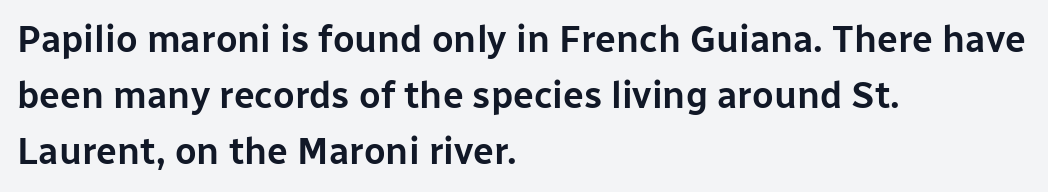
Tall strokes in this sample are plumb rather than angled. Every row of glyphs begins at an identical x-position on the left. Each letter keeps its own natural width here, so spacing adapts to shape. A typesetter would label this face a sans.
